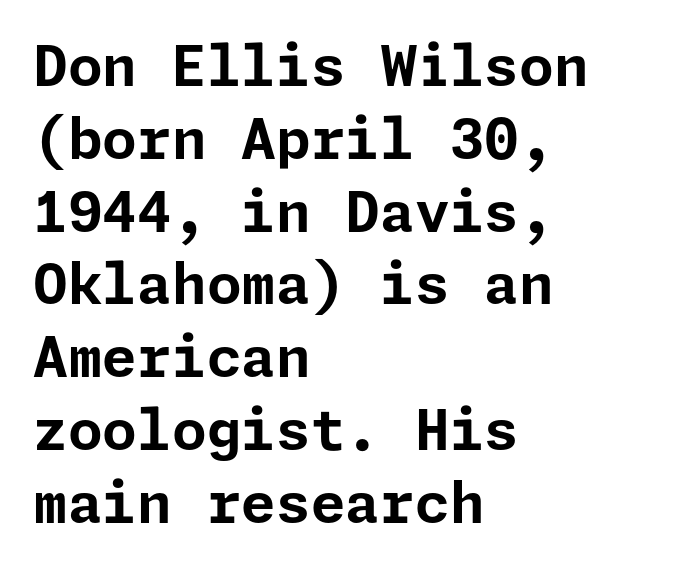
Q: Is the text bold? A: Yes.
Q: Is the text italic (slanted)? A: No, it is upright.
Q: Is the typeface a serif or a sans-serif typeface? A: Sans-serif.
Q: Is the text underlined? A: No.
Q: How is the paragraph aligned? A: Left-aligned.
Q: Is the spacing between letters normal or unusually wide? A: Normal.
Q: Is the spacing between lines tight, normal or loose? A: Normal.
Q: Width (condensed, normal, or wide)? A: Normal.
Q: Stroke contrast? A: Low.
Q: x-height? A: Medium.
